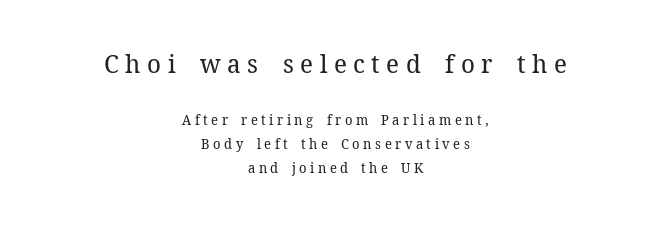
These two chunks differ in scale, with the top chunk taking the larger measure. Successive baselines arrive at the customary interval. The words here are not underlined. The letters stand straight up with perfectly vertical stems. A student would call this center alignment; a typographer would say set centered. The tracking reads as deliberately expanded to a designer's eye.
